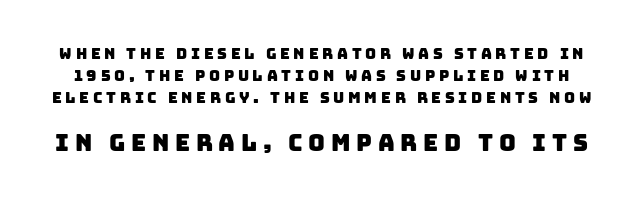
Q: Is the text underlined? A: No.
Q: Is the spacing between letters normal or unusually wide? A: Unusually wide.
Q: Is the spacing between lines tight, normal or loose? A: Normal.
Q: Which block of text is set in a larger size, the first (top) or the second (bottom)? A: The second (bottom) one.
